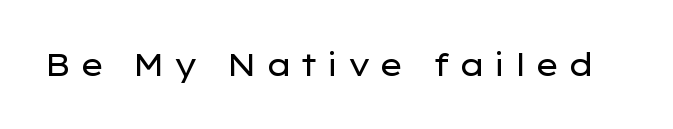
Q: Is the text bold? A: No.
Q: Is the text italic (slanted)? A: No, it is upright.
Q: Is the typeface a serif or a sans-serif typeface? A: Sans-serif.
Q: Is the text underlined? A: No.
Q: Is the spacing between letters normal or unusually wide? A: Unusually wide.
Q: Width (condensed, normal, or wide)? A: Wide.
Q: Stroke contrast? A: Low.
Q: x-height? A: Medium.
Q: Monospaced? A: No.
